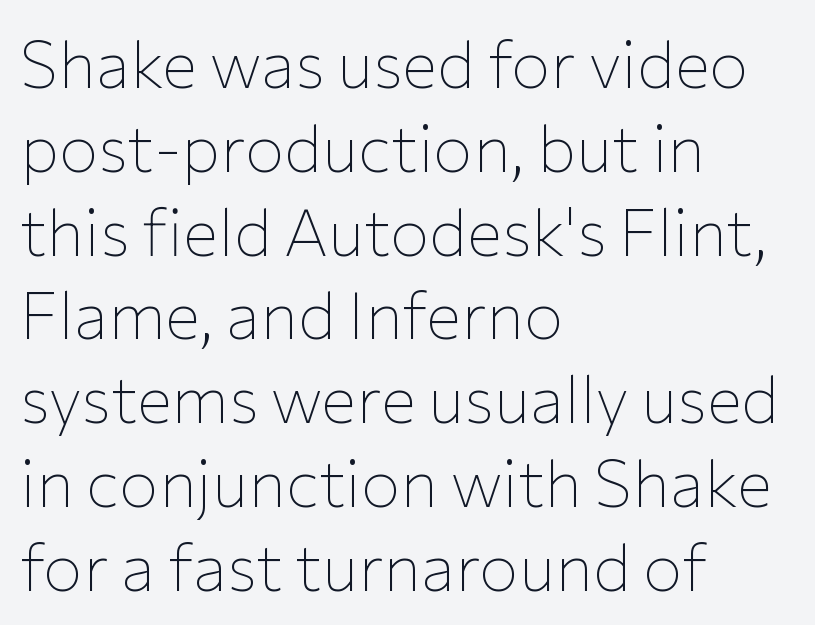
The image shows 66 px thin sans-serif type, upright; set left-aligned, normal line spacing (1.27x), normal letter spacing, not underlined; low stroke contrast and a medium x-height.
